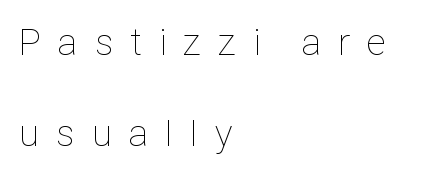
{"italic": "no", "bold": "no", "weight": "thin", "width": "condensed", "stroke_contrast": "low", "x_height": "medium", "monospaced": "no", "underline": "no", "align": "left", "line_spacing": "loose", "line_spacing_ratio": 2.39, "letter_spacing": "wide", "letter_spacing_em": 0.46, "glyph_px": 38}
